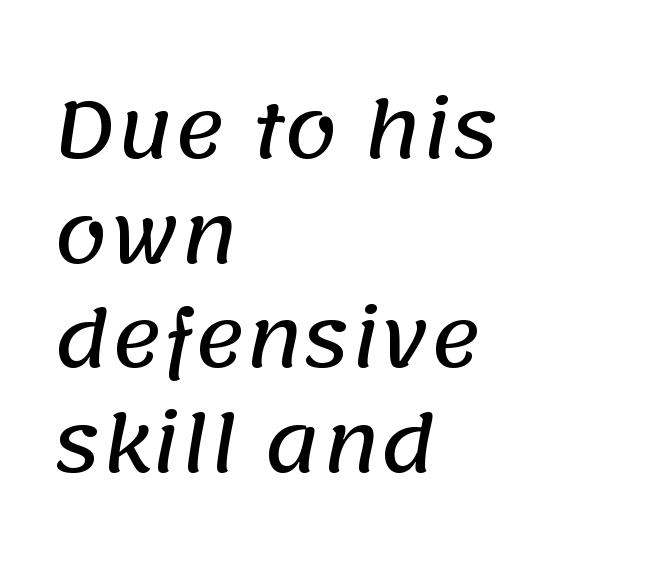
The image shows 77 px sans-serif type; set left-aligned, normal line spacing (1.36x), normal letter spacing, not underlined; low stroke contrast and a large x-height.
